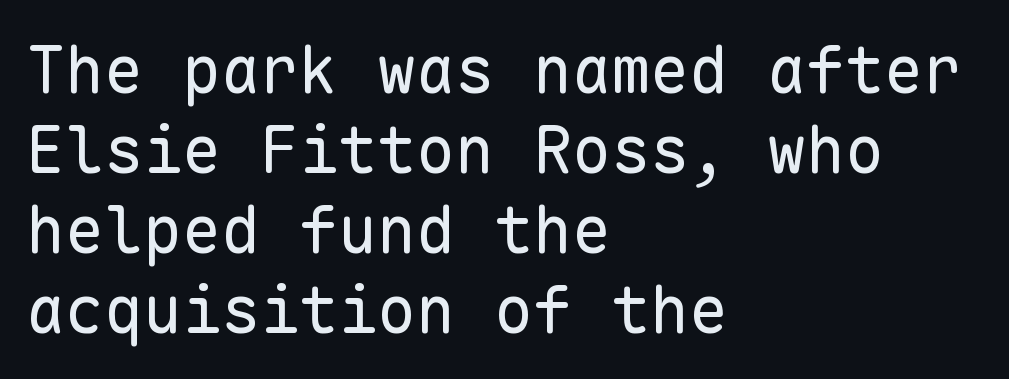
{"serif": "no", "italic": "no", "bold": "no", "weight": "regular", "width": "normal", "stroke_contrast": "low", "x_height": "medium", "monospaced": "yes", "underline": "no", "align": "left", "line_spacing_ratio": 1.23, "letter_spacing": "normal", "letter_spacing_em": 0.0, "glyph_px": 65}
